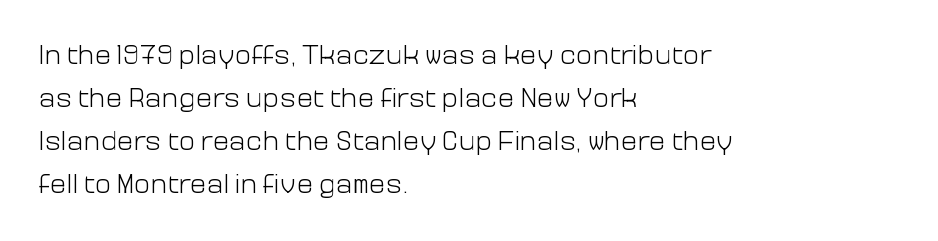
All the whitespace from short lines collects on the right. Here the designer chose a conventional face with non-uniform glyph widths. To sum up the face: it is a sans, with no serifs. The zone under the glyphs is completely vacant.
